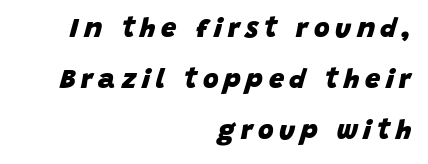
Rendered with sloped, italic letterforms. What stands out about the letter spacing? Its width — letters are far apart. Plenty of ink on the page — the face is bold. A clean baseline with only descenders dipping below it.
